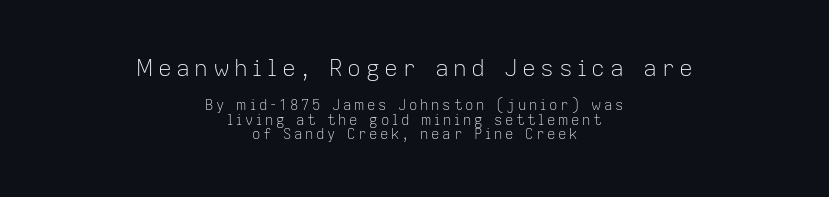
The vertical gap from one line to the next is small. The gap between lines stays unmarked. The designer gave the opening block more size than the closing block. Quick note: not italic, upright.
